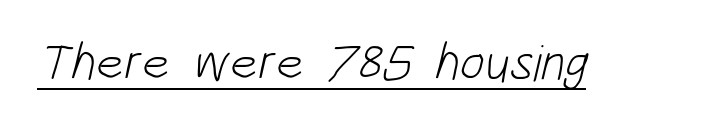
Q: Is the text bold? A: No.
Q: Is the typeface a serif or a sans-serif typeface? A: Sans-serif.
Q: Is the text underlined? A: Yes.
Q: Is the spacing between letters normal or unusually wide? A: Normal.
Q: Width (condensed, normal, or wide)? A: Condensed.
Q: Stroke contrast? A: Low.
Q: x-height? A: Large.
Q: Monospaced? A: No.
